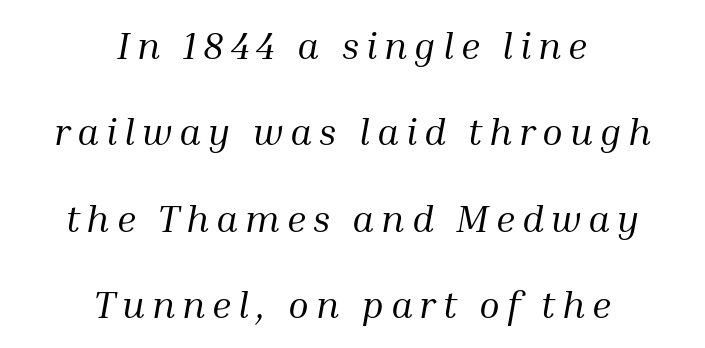
{"serif": "yes", "italic": "yes", "lean": "right", "slant_degrees": 10, "bold": "no", "weight": "regular", "width": "normal", "stroke_contrast": "medium", "x_height": "medium", "monospaced": "no", "underline": "no", "align": "center", "line_spacing": "loose", "line_spacing_ratio": 2.27, "glyph_px": 38}
